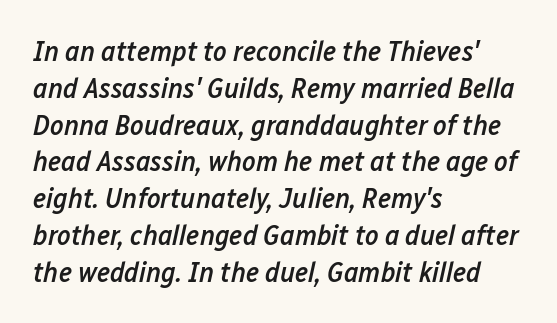
Students, note that the glyphs here touch the page at normal intervals. The letters are semibold — heavier than regular but short of a full bold. Line beginnings align vertically; line endings do not. The foot of each line stays bare and open.
